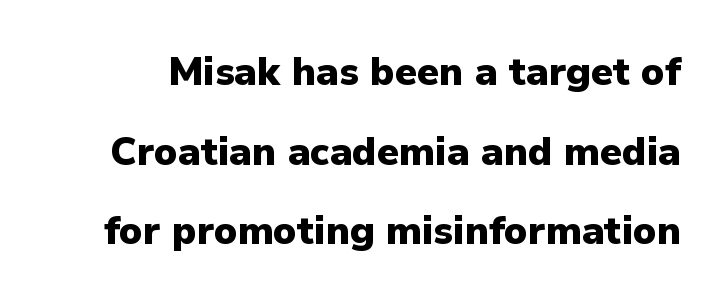
The image shows 39 px heavy sans-serif type, upright; set loose line spacing (2.04x), normal letter spacing, not underlined; low stroke contrast and a medium x-height.
